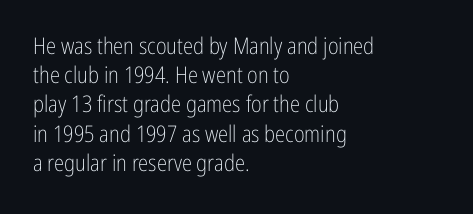
Nothing unusual about the tracking: characters are spaced as the font intends. Caption: multi-line text, flush left, ragged right. How would I describe the line gaps? Plain and ordinary. Unbolded letterforms with no extra heft.
